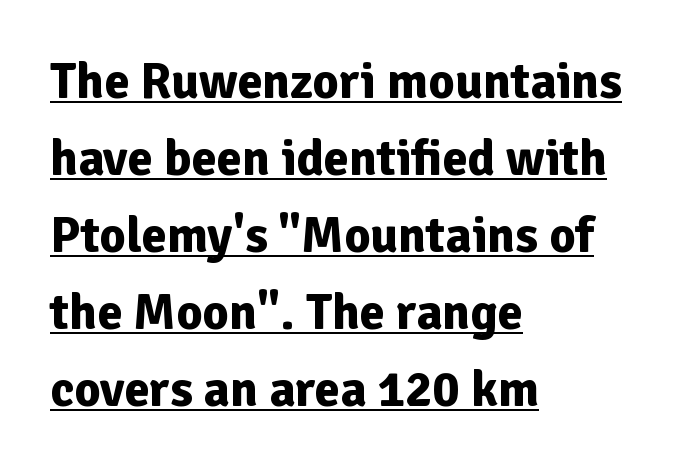
{"serif": "no", "italic": "no", "bold": "yes", "weight": "bold", "width": "normal", "stroke_contrast": "low", "x_height": "medium", "monospaced": "no", "underline": "yes", "align": "left", "line_spacing": "normal", "line_spacing_ratio": 1.51, "letter_spacing": "normal", "letter_spacing_em": 0.0, "glyph_px": 51}
